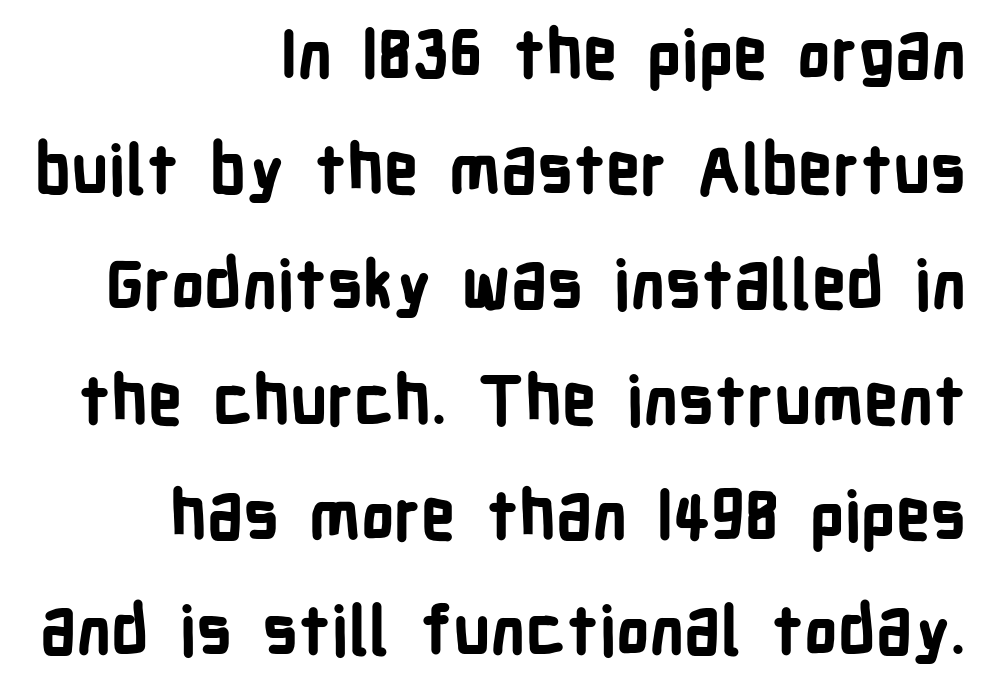
{"serif": "no", "italic": "no", "bold": "yes", "weight": "bold", "width": "condensed", "stroke_contrast": "low", "x_height": "medium", "monospaced": "no", "underline": "no", "align": "right", "line_spacing_ratio": 1.72, "letter_spacing": "normal", "letter_spacing_em": 0.0, "glyph_px": 67}
